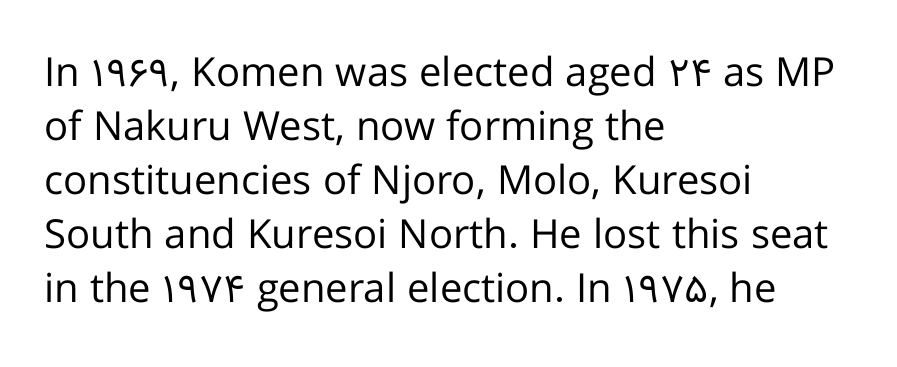
The image shows 40 px regular-weight sans-serif type, upright; set left-aligned, normal line spacing (1.35x), normal letter spacing, not underlined; low stroke contrast and a medium x-height.
